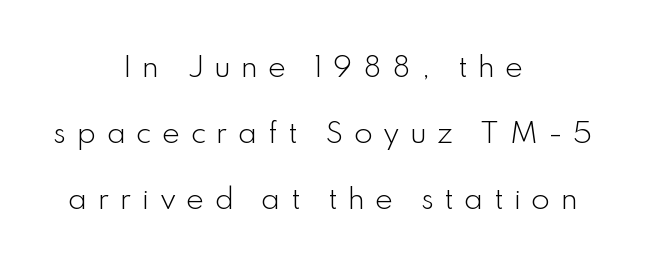
Q: Is the text bold? A: No.
Q: Is the text italic (slanted)? A: No, it is upright.
Q: Is the text underlined? A: No.
Q: How is the paragraph aligned? A: Centered.
Q: Is the spacing between letters normal or unusually wide? A: Unusually wide.
Q: Is the spacing between lines tight, normal or loose? A: Loose.
